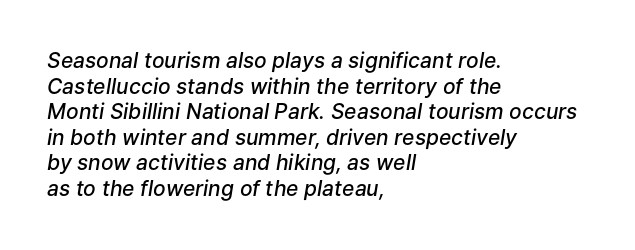
The image shows 21 px text type, italic (leaning right); set left-aligned, line spacing 1.22x, normal letter spacing, not underlined.
